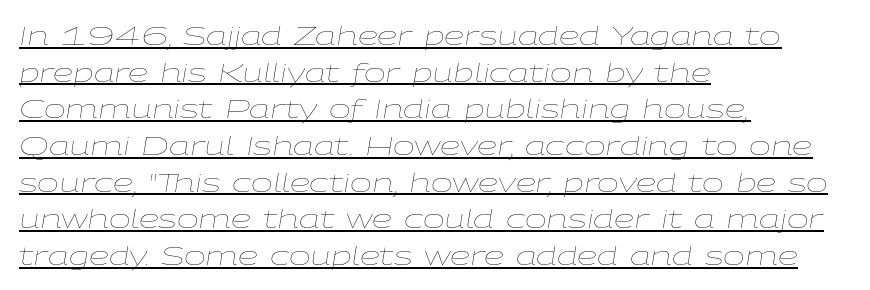
The image shows 26 px text type, italic (leaning right); set left-aligned, normal line spacing (1.41x), normal letter spacing, underlined.
